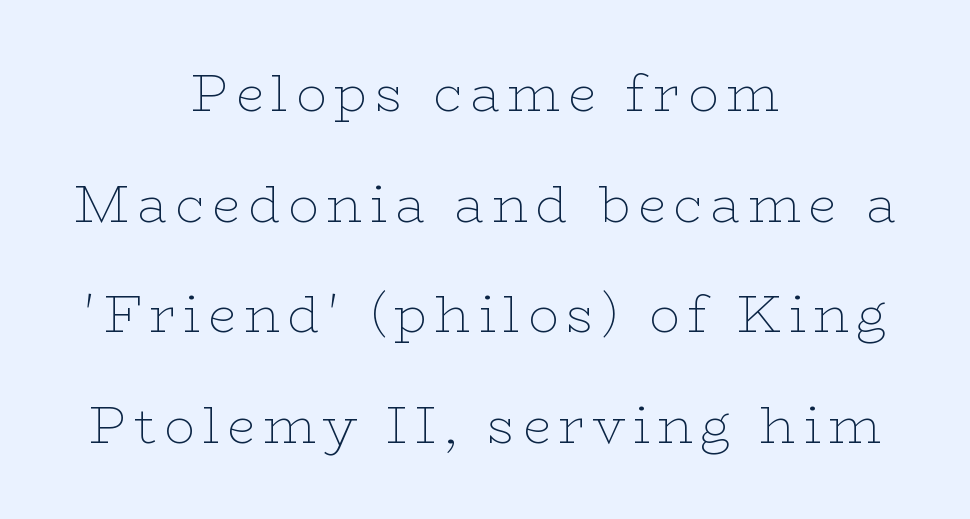
Q: Is the text bold? A: No.
Q: Is the text italic (slanted)? A: No, it is upright.
Q: Is the typeface a serif or a sans-serif typeface? A: Serif.
Q: Is the text underlined? A: No.
Q: How is the paragraph aligned? A: Centered.
Q: Is the spacing between lines tight, normal or loose? A: Loose.
Q: Width (condensed, normal, or wide)? A: Wide.
Q: Stroke contrast? A: Low.
Q: x-height? A: Medium.
Q: Monospaced? A: No.
